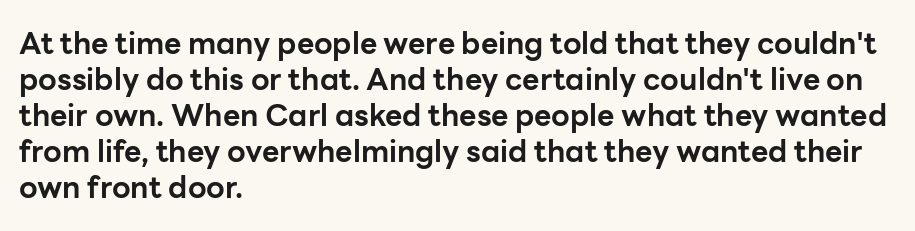
Q: Is the text bold? A: Yes.
Q: Is the text italic (slanted)? A: No, it is upright.
Q: Is the typeface a serif or a sans-serif typeface? A: Sans-serif.
Q: Is the text underlined? A: No.
Q: How is the paragraph aligned? A: Left-aligned.
Q: Is the spacing between letters normal or unusually wide? A: Normal.
Q: Width (condensed, normal, or wide)? A: Normal.
Q: Stroke contrast? A: Low.
Q: x-height? A: Medium.
Q: Monospaced? A: No.
